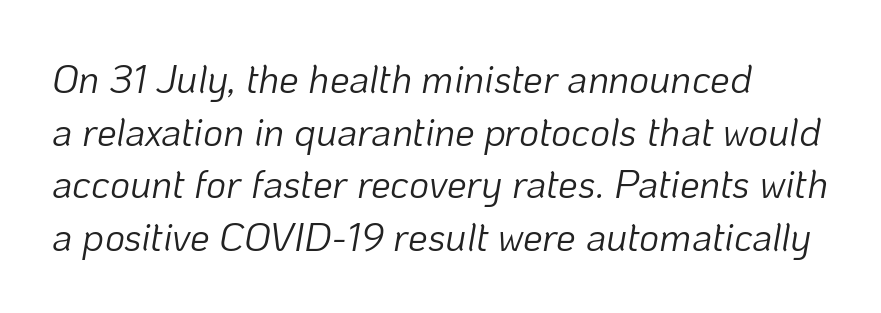
The image shows 39 px light type, italic (leaning right); set normal line spacing (1.35x), normal letter spacing, not underlined; low stroke contrast and a medium x-height.
